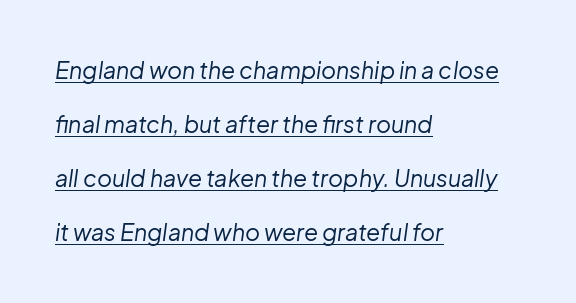
{"italic": "yes", "lean": "right", "slant_degrees": 8, "bold": "no", "underline": "yes", "align": "left", "line_spacing": "loose", "line_spacing_ratio": 2.35, "letter_spacing": "normal", "letter_spacing_em": 0.0, "glyph_px": 23}
